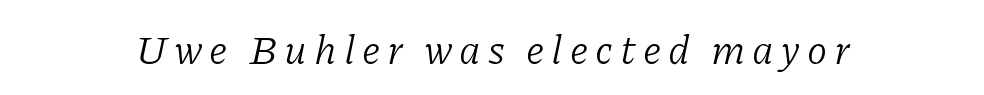
The image shows 41 px light serif type, italic (leaning right); set not underlined; low stroke contrast and a medium x-height.
